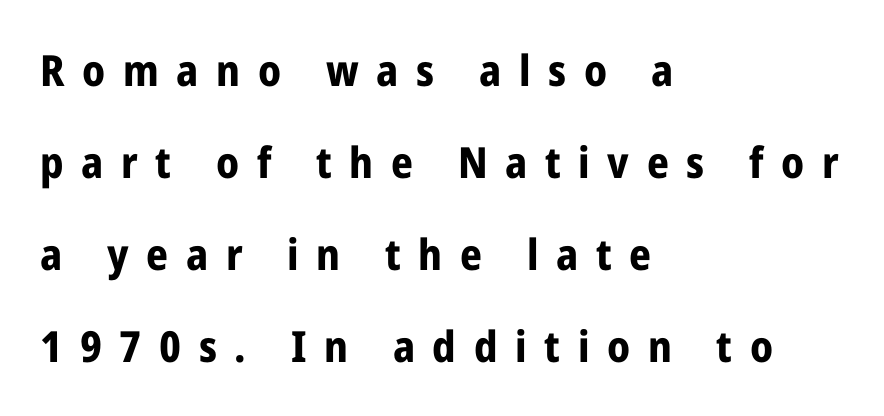
Q: Is the text bold? A: Yes.
Q: Is the text italic (slanted)? A: No, it is upright.
Q: Is the typeface a serif or a sans-serif typeface? A: Sans-serif.
Q: Is the text underlined? A: No.
Q: How is the paragraph aligned? A: Left-aligned.
Q: Is the spacing between letters normal or unusually wide? A: Unusually wide.
Q: Is the spacing between lines tight, normal or loose? A: Loose.
Q: Width (condensed, normal, or wide)? A: Condensed.
Q: Stroke contrast? A: Low.
Q: x-height? A: Medium.
Q: Monospaced? A: No.
